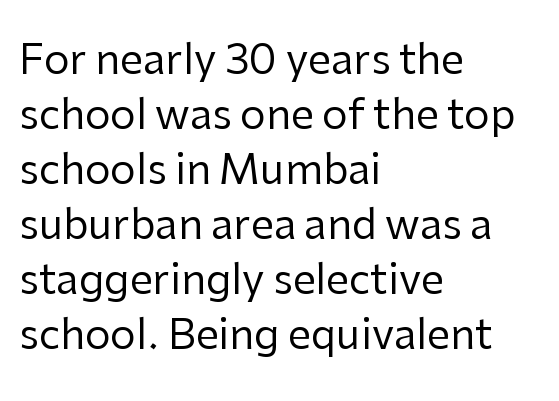
The image shows 41 px regular-weight sans-serif type, upright; set left-aligned, normal line spacing (1.34x), normal letter spacing, not underlined; low stroke contrast and a medium x-height.
